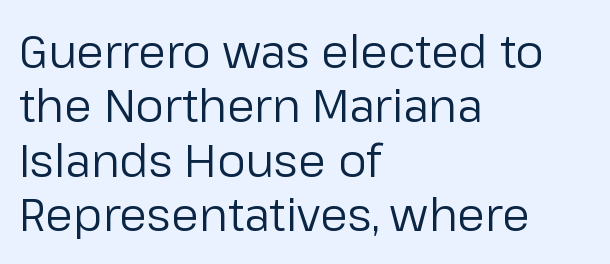
Alignment: flush left. Posture: straight, roman, zero tilt. A quiet, ordinary-to-light weight characterises the typeface. Examine the stroke ends and you'll find no serifs.
